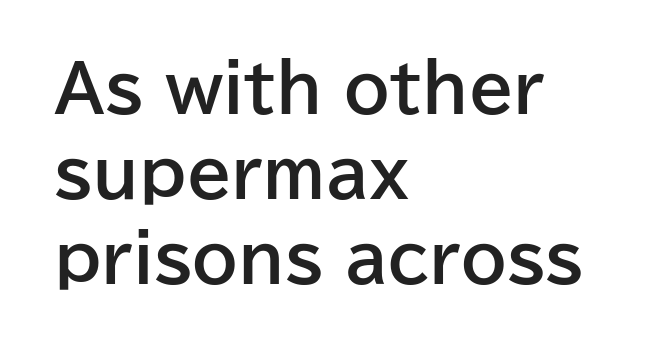
The image shows 65 px bold sans-serif type, upright; set left-aligned, normal line spacing (1.31x), normal letter spacing, not underlined; low stroke contrast and a medium x-height.
